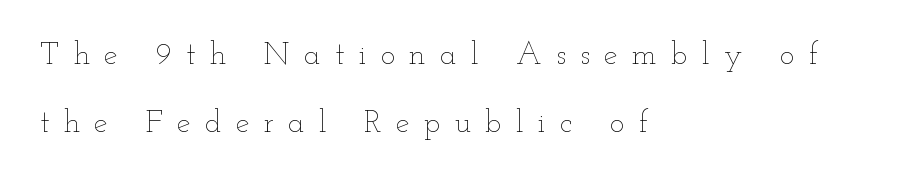
Q: Is the text bold? A: No.
Q: Is the text italic (slanted)? A: No, it is upright.
Q: Is the text underlined? A: No.
Q: How is the paragraph aligned? A: Left-aligned.
Q: Is the spacing between letters normal or unusually wide? A: Unusually wide.
Q: Is the spacing between lines tight, normal or loose? A: Loose.
Q: Width (condensed, normal, or wide)? A: Wide.
Q: Stroke contrast? A: Low.
Q: x-height? A: Small.
Q: Monospaced? A: No.
